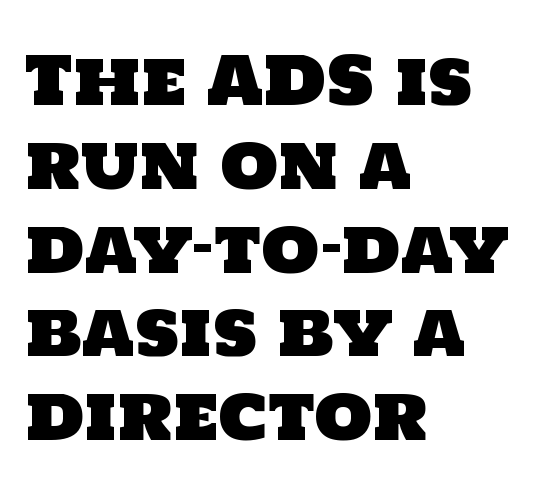
{"serif": "no", "width": "normal", "stroke_contrast": "low", "x_height": "large", "monospaced": "no", "underline": "no", "align": "left", "line_spacing": "normal", "line_spacing_ratio": 1.27, "letter_spacing": "normal", "letter_spacing_em": 0.0, "glyph_px": 66}
